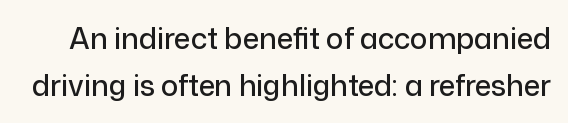
Q: Is the text italic (slanted)? A: No, it is upright.
Q: Is the typeface a serif or a sans-serif typeface? A: Sans-serif.
Q: Is the text underlined? A: No.
Q: Is the spacing between letters normal or unusually wide? A: Normal.
Q: Is the spacing between lines tight, normal or loose? A: Normal.
Q: Width (condensed, normal, or wide)? A: Normal.
Q: Stroke contrast? A: Low.
Q: x-height? A: Medium.
Q: Monospaced? A: No.
